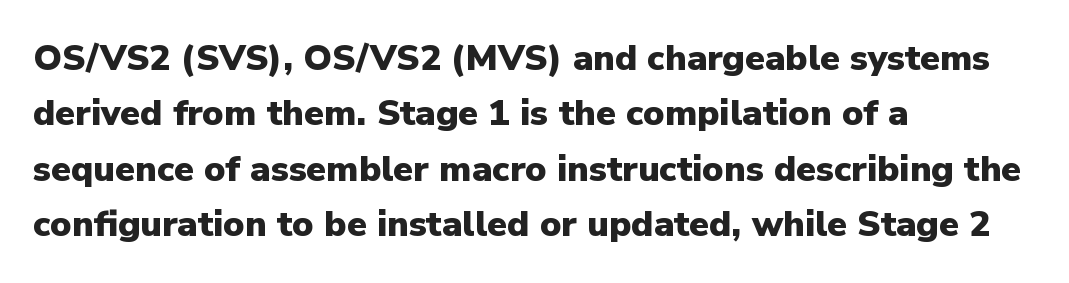
The image shows 36 px heavy sans-serif type, upright; set left-aligned, normal line spacing (1.54x), normal letter spacing, not underlined; low stroke contrast and a medium x-height.
